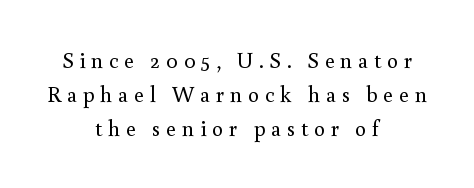
The image shows 22 px text type, upright; set centered, normal line spacing (1.55x), unusually wide letter spacing (+0.26 em), not underlined.
